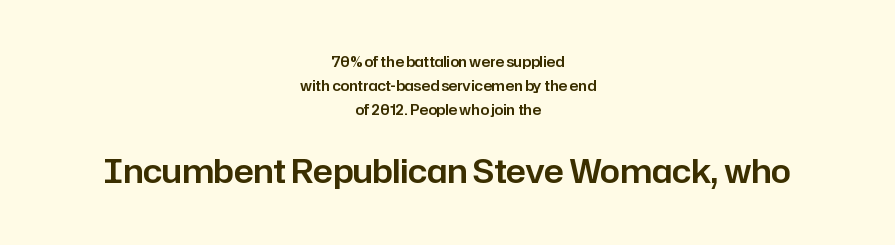
{"serif": "no", "italic": "no", "width": "normal", "stroke_contrast": "low", "x_height": "medium", "monospaced": "no", "underline": "no", "align": "center", "line_spacing": "normal", "line_spacing_ratio": 1.7, "letter_spacing": "normal", "letter_spacing_em": 0.0, "larger_block": "second", "size_ratio": 2.29, "glyph_px": 32}
